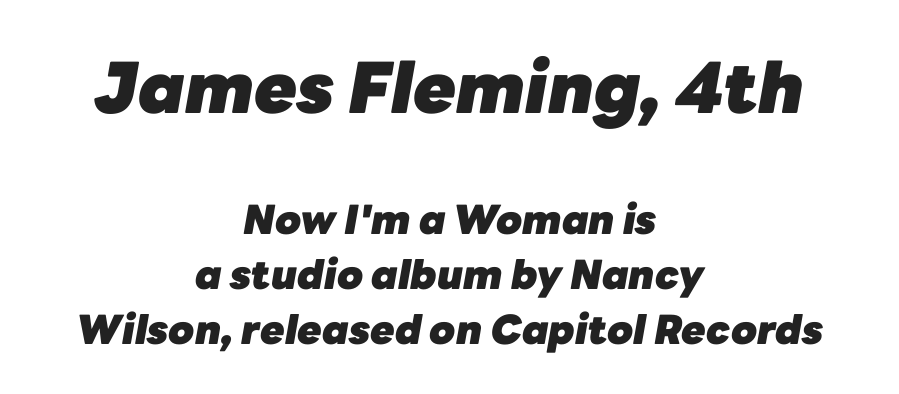
Q: Is the text bold? A: Yes.
Q: Is the text italic (slanted)? A: Yes, it leans right by about 10 degrees.
Q: Is the text underlined? A: No.
Q: How is the paragraph aligned? A: Centered.
Q: Is the spacing between letters normal or unusually wide? A: Normal.
Q: Is the spacing between lines tight, normal or loose? A: Normal.
Q: Which block of text is set in a larger size, the first (top) or the second (bottom)? A: The first (top) one.
Q: Width (condensed, normal, or wide)? A: Normal.
Q: Stroke contrast? A: Low.
Q: x-height? A: Medium.
Q: Monospaced? A: No.
